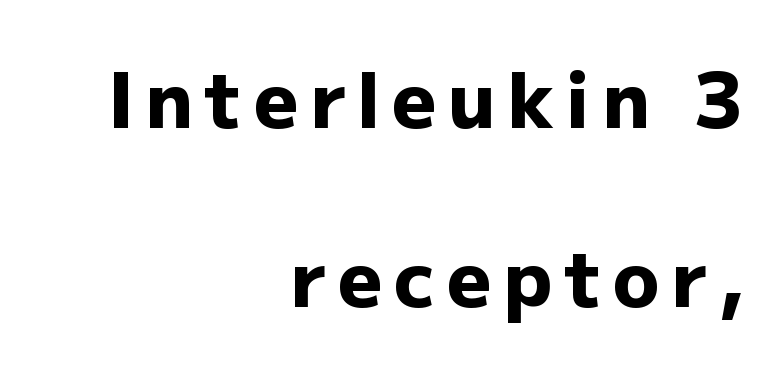
The image shows 77 px heavy sans-serif type, upright; set right-aligned, loose line spacing (2.33x), not underlined; low stroke contrast and a medium x-height.
